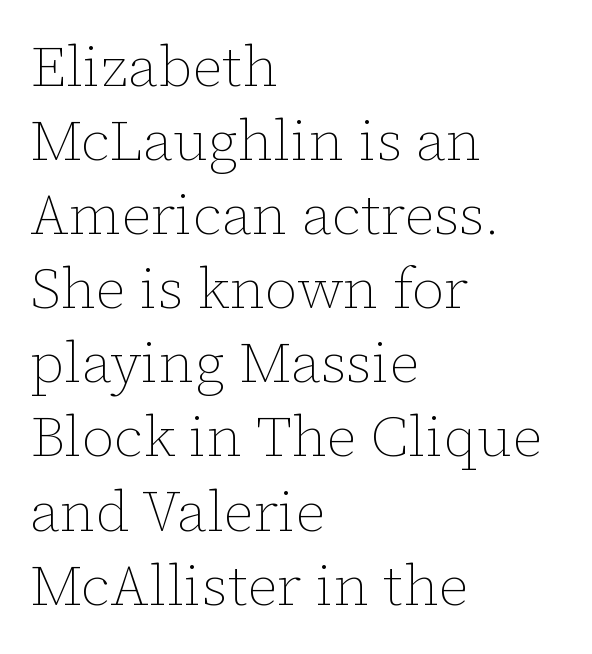
{"italic": "no", "bold": "no", "weight": "thin", "width": "normal", "stroke_contrast": "low", "x_height": "medium", "monospaced": "no", "underline": "no", "align": "left", "line_spacing": "normal", "line_spacing_ratio": 1.3, "letter_spacing": "normal", "letter_spacing_em": 0.0, "glyph_px": 57}
